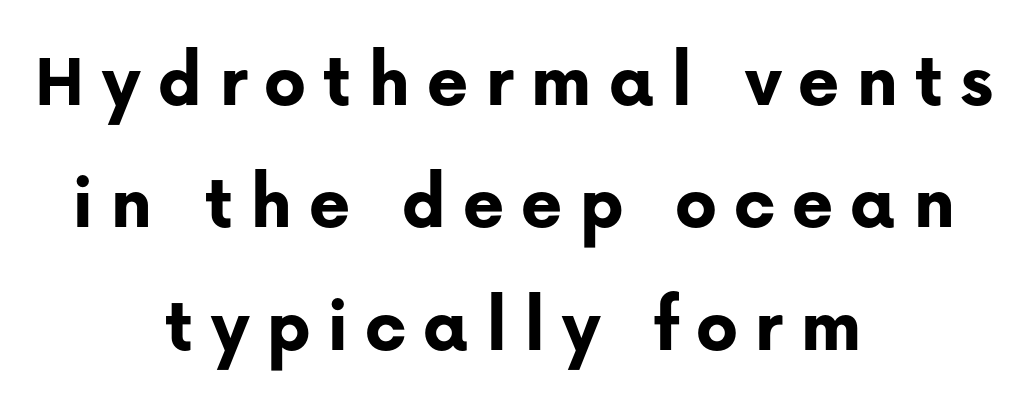
Compared with an ordinary text face, these strokes are far heavier — a full bold. The paragraph shown floats in the horizontal middle. No feet cap the strokes, marking this as sans-serif type. Note the varied advance widths — an 'i' is clearly narrower than an 'm'. The typography opts for an upright posture over an oblique one.
